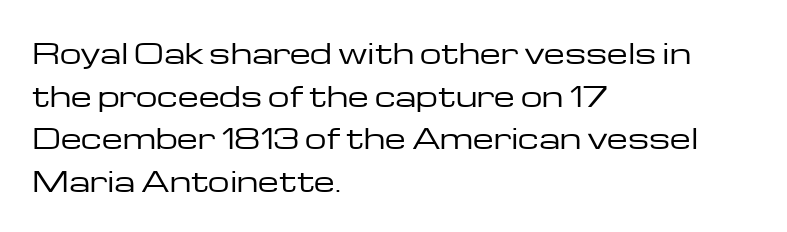
{"italic": "no", "bold": "no", "underline": "no", "align": "left", "line_spacing": "normal", "line_spacing_ratio": 1.58, "letter_spacing": "normal", "letter_spacing_em": 0.0, "glyph_px": 27}
